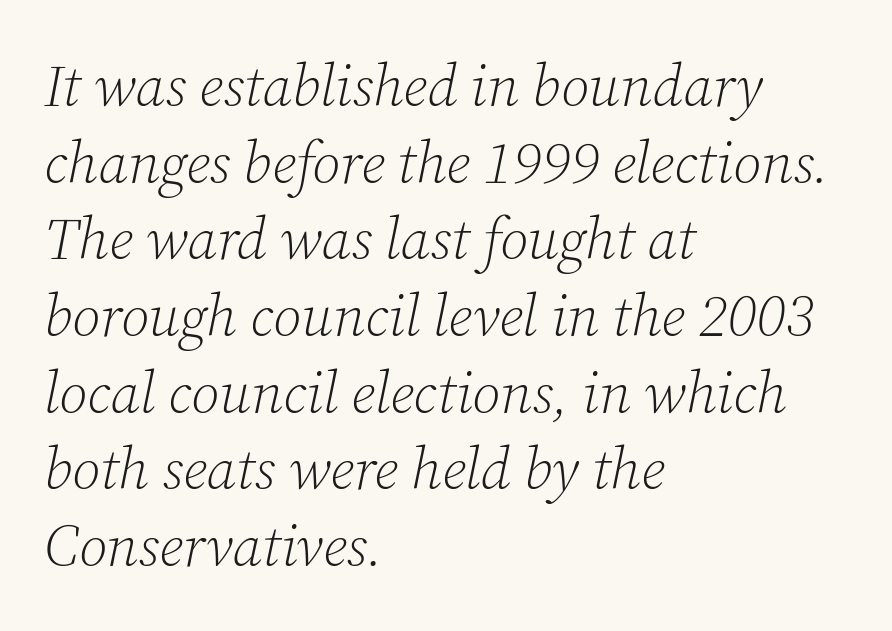
The image shows 59 px light serif type, italic (leaning right); set left-aligned, normal line spacing (1.3x), normal letter spacing, not underlined; low stroke contrast and a medium x-height.
